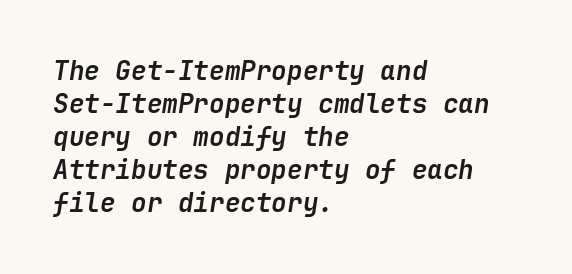
{"italic": "yes", "lean": "right", "slant_degrees": 9, "bold": "yes", "underline": "no", "align": "left", "line_spacing": "normal", "line_spacing_ratio": 1.27, "letter_spacing": "normal", "letter_spacing_em": 0.0, "glyph_px": 26}
